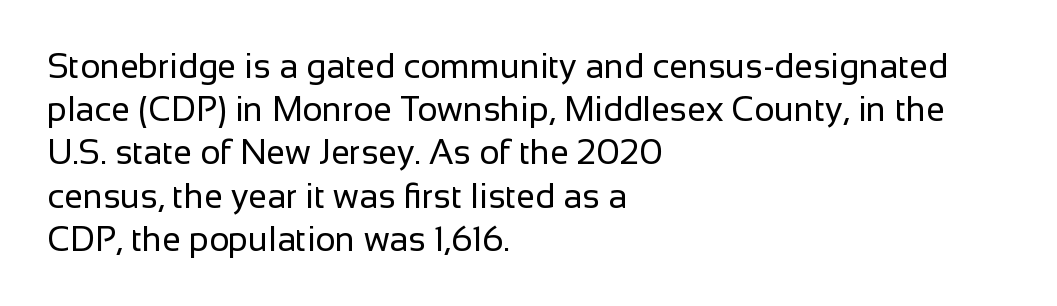
This is sans-serif lettering, the kind often seen on screens and signage. Only glyphs here, with clear space below each row. The compositor pushed each line to the left boundary. Does the leading feel generous? No, just average. Ordinary non-slanted type is in use.
